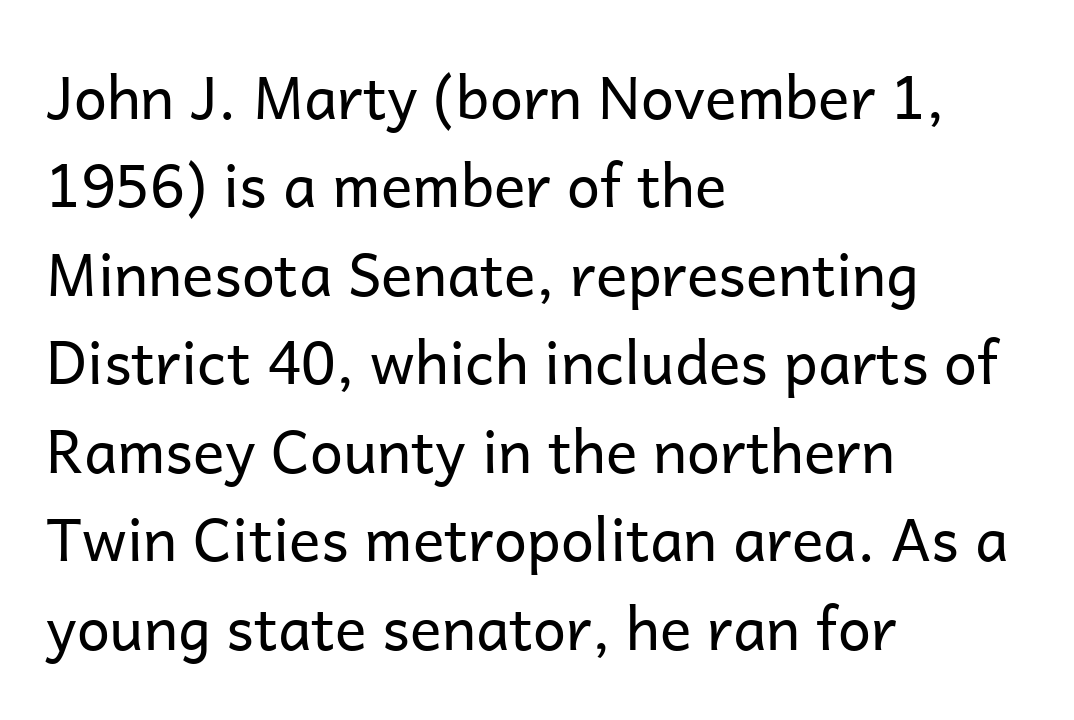
{"serif": "no", "italic": "no", "bold": "no", "weight": "regular", "width": "normal", "stroke_contrast": "low", "x_height": "medium", "monospaced": "no", "underline": "no", "align": "left", "line_spacing": "normal", "line_spacing_ratio": 1.5, "letter_spacing": "normal", "letter_spacing_em": 0.0, "glyph_px": 59}
